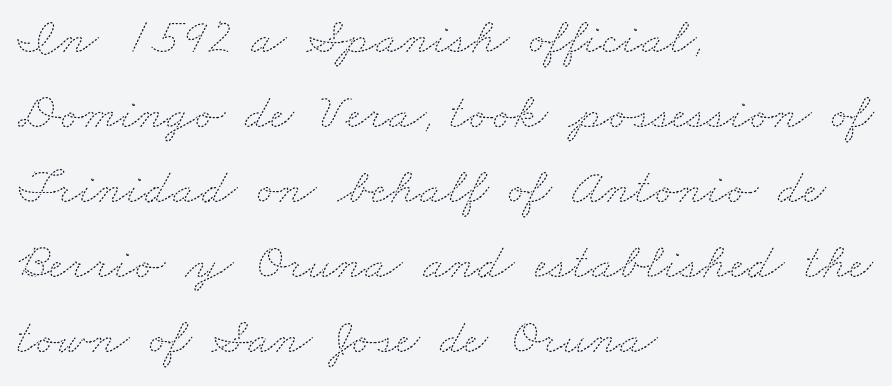
This reads as an unemphasized weight, regular at the heaviest. Type without underlining. The letterforms sit shoulder to shoulder at normal distance. Normally led — the rows are evenly, conventionally spaced. Character widths vary here, with narrow letters taking less room than wide ones.
